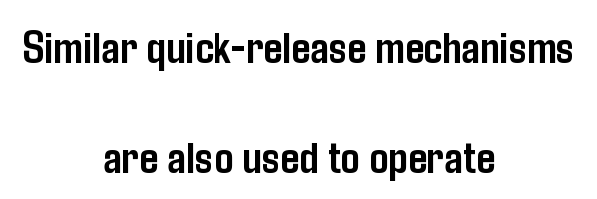
Reading down the block, each line starts at a different indent, mirrored at its end. The letters are bold, with thick, heavy strokes. The lettering stays uniformly vertical, giving the passage a roman look. The rendering shows plain stroke endings on the letterforms — a sans-serif design.
